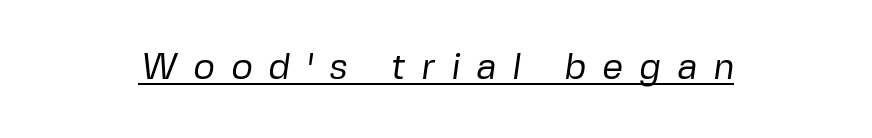
{"serif": "no", "bold": "no", "weight": "regular", "width": "normal", "stroke_contrast": "low", "x_height": "medium", "monospaced": "no", "underline": "yes", "letter_spacing": "wide", "letter_spacing_em": 0.43, "glyph_px": 37}
